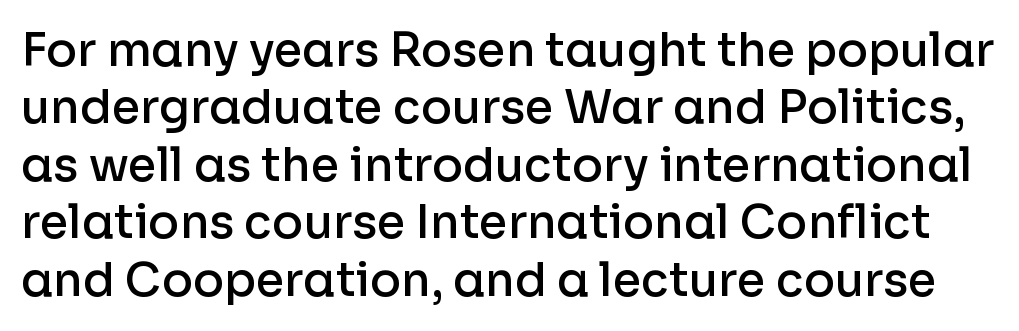
{"serif": "no", "italic": "no", "bold": "semi", "weight": "semibold", "width": "normal", "stroke_contrast": "low", "x_height": "medium", "monospaced": "no", "underline": "no", "line_spacing": "normal", "line_spacing_ratio": 1.25, "letter_spacing": "normal", "letter_spacing_em": 0.0, "glyph_px": 46}
